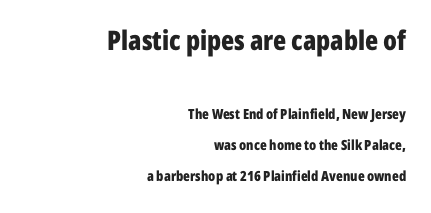
The image shows 27 px bold type, upright; set right-aligned, loose line spacing (2.21x), normal letter spacing, not underlined; the first (top) block is 1.93x larger.
